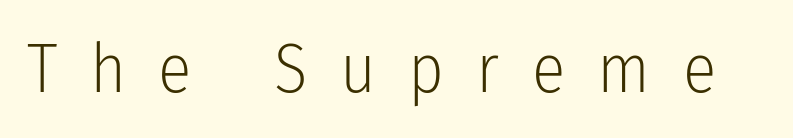
{"serif": "no", "italic": "no", "bold": "no", "weight": "light", "width": "condensed", "stroke_contrast": "low", "x_height": "medium", "monospaced": "no", "underline": "no", "letter_spacing": "wide", "letter_spacing_em": 0.47, "glyph_px": 69}
